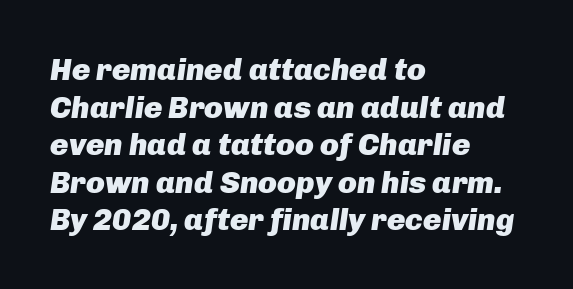
Horizontal alignment here is leftward, the default for most running prose. Compared with ordinary roman type, these characters are visibly tilted. Character widths vary here, with narrow letters taking less room than wide ones. Weight check: bold — yes, fully. Tracking here is standard; glyphs follow each other at the usual distance. Rule under the text: the space is simply empty.
